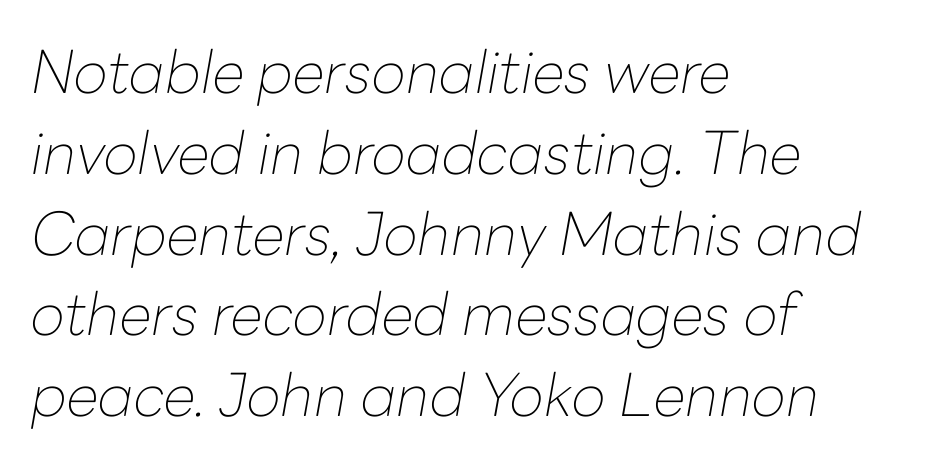
Q: Is the text bold? A: No.
Q: Is the text italic (slanted)? A: Yes, it leans right by about 10 degrees.
Q: Is the text underlined? A: No.
Q: How is the paragraph aligned? A: Left-aligned.
Q: Is the spacing between letters normal or unusually wide? A: Normal.
Q: Is the spacing between lines tight, normal or loose? A: Normal.
Q: Width (condensed, normal, or wide)? A: Normal.
Q: Stroke contrast? A: Low.
Q: x-height? A: Medium.
Q: Monospaced? A: No.
